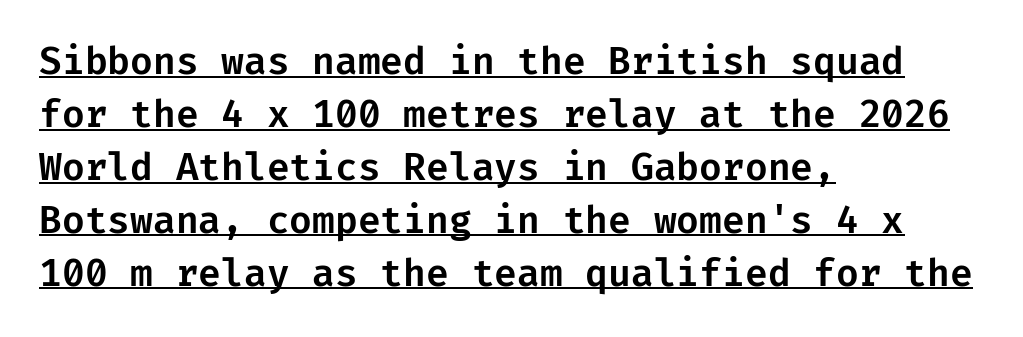
{"serif": "no", "italic": "no", "width": "normal", "stroke_contrast": "low", "x_height": "medium", "underline": "yes", "align": "left", "line_spacing": "normal", "line_spacing_ratio": 1.43, "letter_spacing": "normal", "letter_spacing_em": 0.0, "glyph_px": 37}
